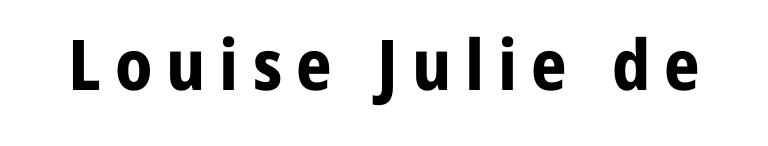
The image shows 70 px bold sans-serif type, upright; set unusually wide letter spacing (+0.2 em), not underlined; low stroke contrast and a medium x-height.
